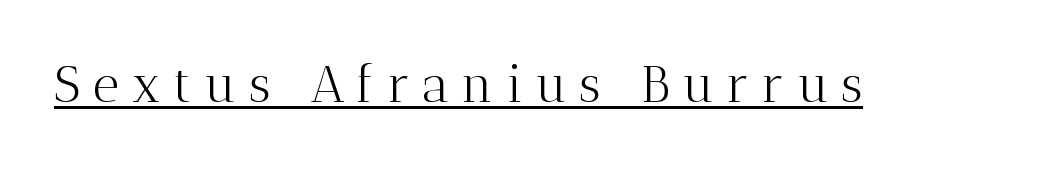
A typesetter would call this proportional, since set widths differ per character. The font is comparable to plain body text, perhaps lighter. Like a heading marked for emphasis, these lines bear an underscore. Each letter's strokes conclude with small projecting serifs. Display-style spreading of the glyphs; the letterfit is very open. The type sits square on the baseline with zero lean.
